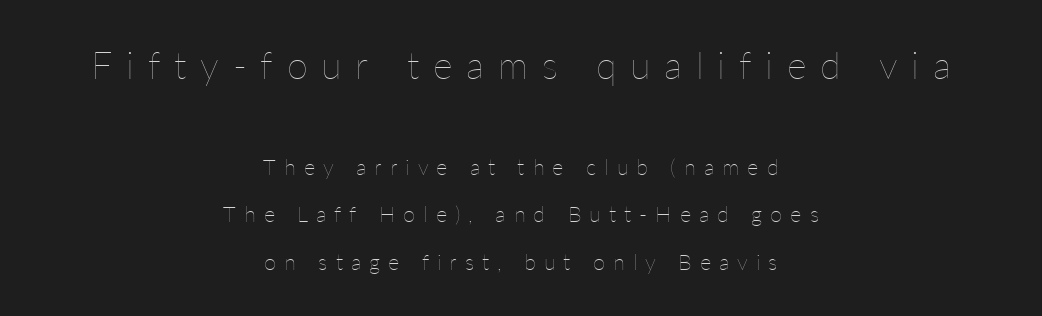
The image shows 38 px thin type, upright; set centered, loose line spacing (2.15x), unusually wide letter spacing (+0.36 em), not underlined; the first (top) block is 1.73x larger; low stroke contrast and a medium x-height.
